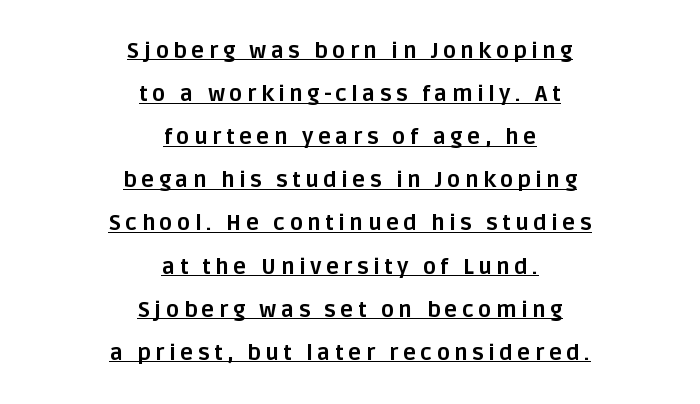
{"italic": "no", "bold": "yes", "underline": "yes", "align": "center", "line_spacing": "loose", "line_spacing_ratio": 1.96, "letter_spacing": "wide", "letter_spacing_em": 0.2, "glyph_px": 22}
